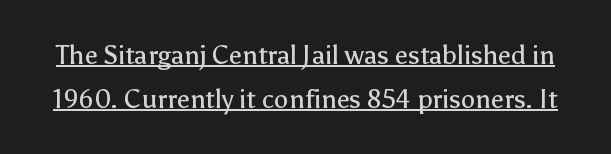
The image shows 26 px text type, upright; set normal line spacing (1.69x), normal letter spacing, underlined.
